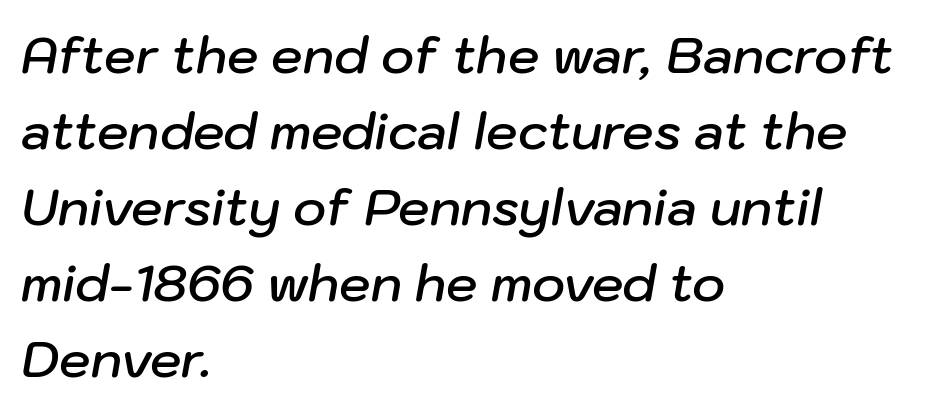
The image shows 50 px semibold type, italic (leaning right); set left-aligned, normal line spacing (1.52x), normal letter spacing, not underlined; low stroke contrast and a medium x-height.
